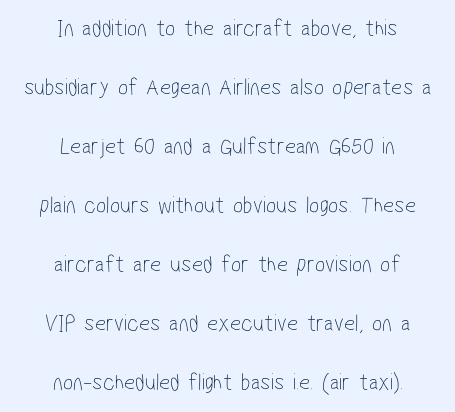
{"bold": "no", "underline": "no", "align": "center", "line_spacing": "loose", "line_spacing_ratio": 2.46, "letter_spacing": "normal", "letter_spacing_em": 0.0, "glyph_px": 24}
